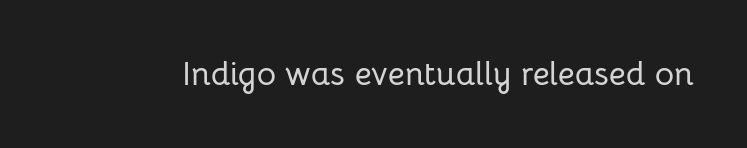
Is the letter spacing exaggerated? No — it looks like the ordinary default. A clean baseline with only descenders dipping below it. Is this a sans? Yes — the strokes have no serifs. Character widths vary here, with narrow letters taking less room than wide ones. Unlike italic type, these characters show no tilt at all.
